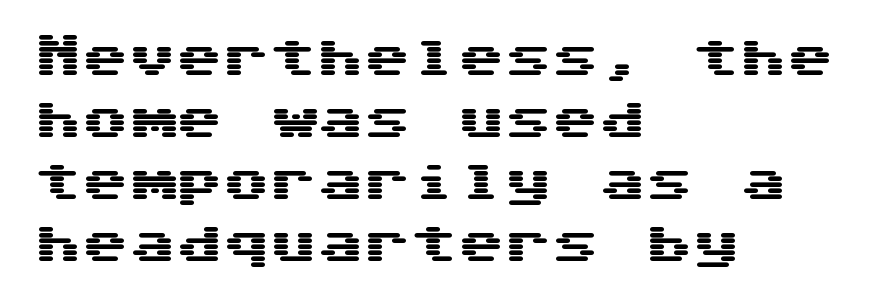
Line spacing here is normal. The compositor pushed each line to the left boundary. Observe the ordinary spacing: letters are neighbours, not strangers. Check the space under the baseline: it is left empty. A roman cut, with each character standing at attention.
